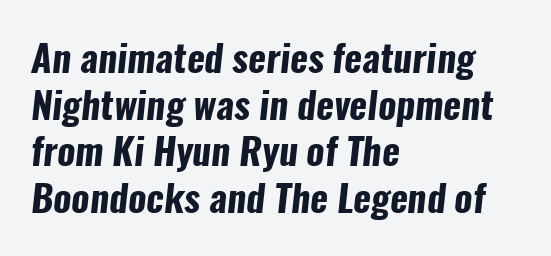
Q: Is the text bold? A: Yes.
Q: Is the typeface a serif or a sans-serif typeface? A: Sans-serif.
Q: Is the text underlined? A: No.
Q: How is the paragraph aligned? A: Left-aligned.
Q: Is the spacing between letters normal or unusually wide? A: Normal.
Q: Width (condensed, normal, or wide)? A: Condensed.
Q: Stroke contrast? A: Low.
Q: x-height? A: Medium.
Q: Monospaced? A: No.
